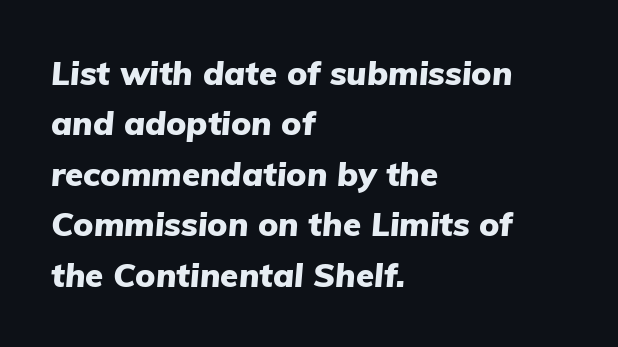
{"italic": "yes", "lean": "right", "slant_degrees": 5, "bold": "yes", "weight": "heavy", "width": "normal", "stroke_contrast": "low", "x_height": "medium", "monospaced": "no", "underline": "no", "align": "left", "line_spacing": "normal", "line_spacing_ratio": 1.53, "letter_spacing": "normal", "letter_spacing_em": 0.0, "glyph_px": 33}
